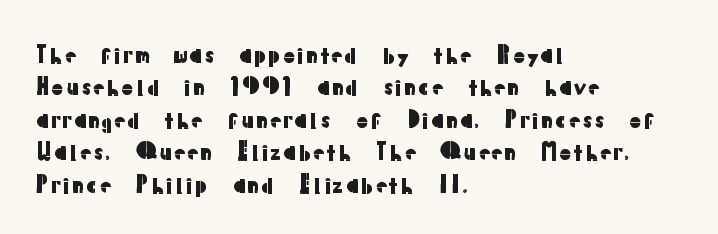
{"italic": "no", "underline": "no", "align": "left", "line_spacing": "normal", "line_spacing_ratio": 1.41, "letter_spacing": "normal", "letter_spacing_em": 0.0, "glyph_px": 23}
